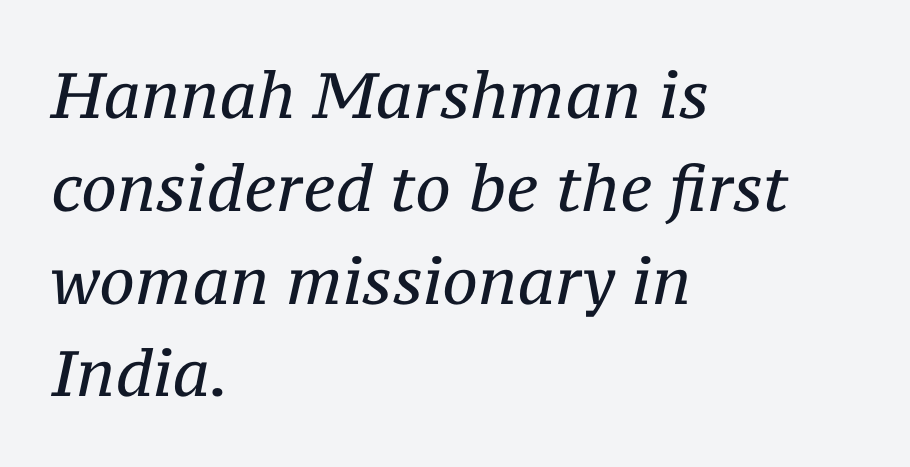
Q: Is the text bold? A: No.
Q: Is the text italic (slanted)? A: Yes, it leans right by about 12 degrees.
Q: Is the typeface a serif or a sans-serif typeface? A: Serif.
Q: Is the text underlined? A: No.
Q: How is the paragraph aligned? A: Left-aligned.
Q: Is the spacing between letters normal or unusually wide? A: Normal.
Q: Is the spacing between lines tight, normal or loose? A: Normal.
Q: Width (condensed, normal, or wide)? A: Normal.
Q: Stroke contrast? A: Medium.
Q: x-height? A: Medium.
Q: Monospaced? A: No.
